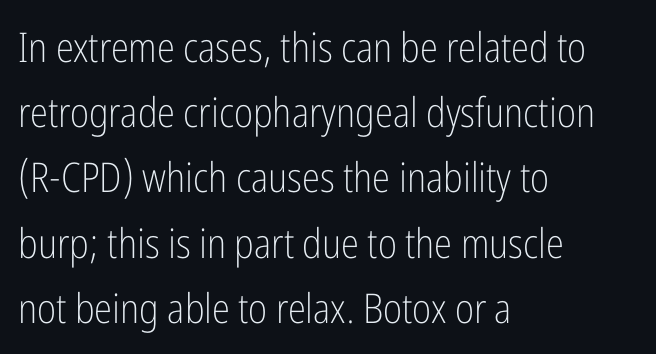
{"serif": "no", "italic": "no", "bold": "no", "weight": "light", "width": "condensed", "stroke_contrast": "low", "x_height": "medium", "monospaced": "no", "underline": "no", "align": "left", "line_spacing": "normal", "line_spacing_ratio": 1.59, "letter_spacing": "normal", "letter_spacing_em": 0.0, "glyph_px": 41}
